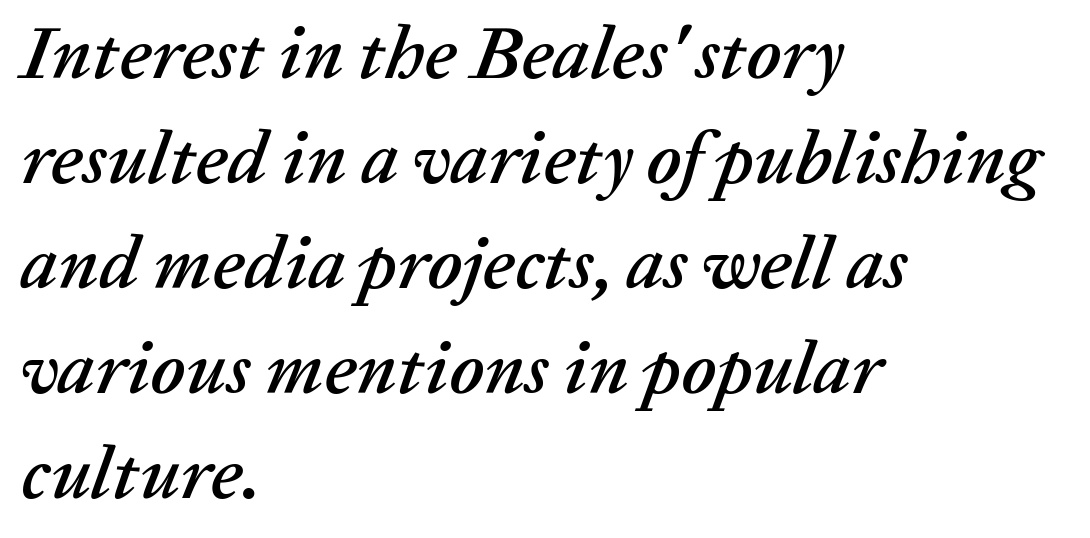
Q: Is the text italic (slanted)? A: Yes, it leans right by about 20 degrees.
Q: Is the text underlined? A: No.
Q: How is the paragraph aligned? A: Left-aligned.
Q: Is the spacing between letters normal or unusually wide? A: Normal.
Q: Is the spacing between lines tight, normal or loose? A: Normal.
Q: Width (condensed, normal, or wide)? A: Normal.
Q: Stroke contrast? A: Low.
Q: x-height? A: Medium.
Q: Monospaced? A: No.
